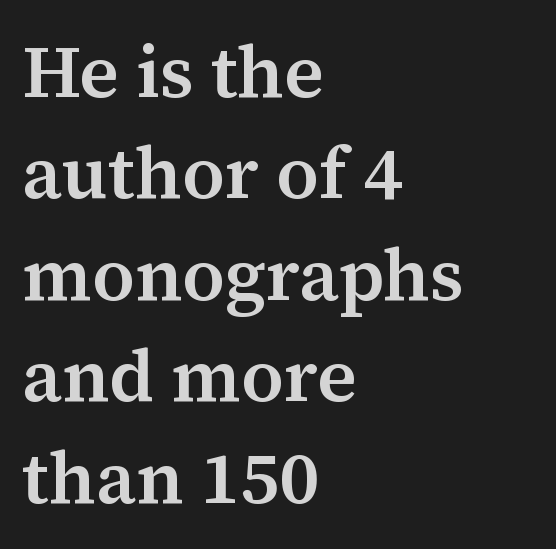
The image shows 74 px semibold serif type, upright; set left-aligned, normal line spacing (1.37x), normal letter spacing, not underlined; medium stroke contrast and a medium x-height.
